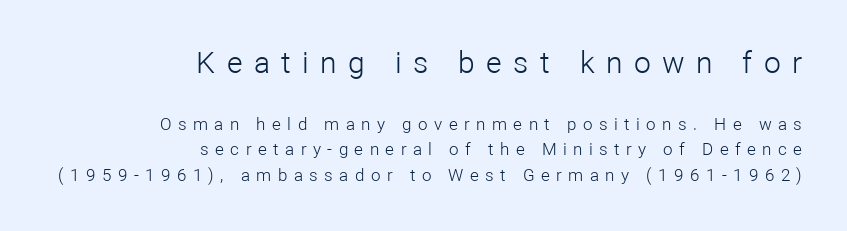
The image shows 30 px light sans-serif type, upright; set right-aligned, normal line spacing (1.5x), unusually wide letter spacing (+0.38 em), not underlined; the first (top) block is 1.76x larger; low stroke contrast and a medium x-height.
